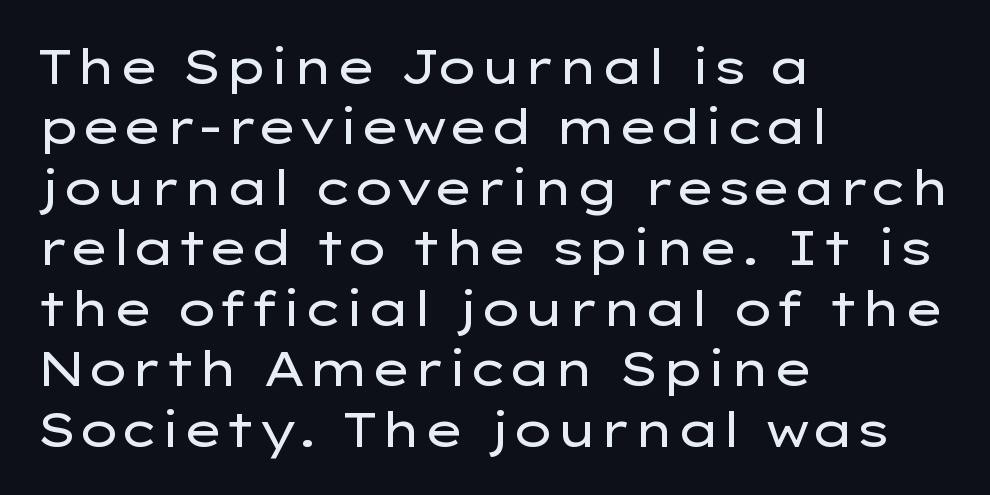
{"serif": "no", "italic": "no", "bold": "no", "weight": "regular", "width": "wide", "stroke_contrast": "low", "x_height": "medium", "monospaced": "no", "underline": "no", "align": "left", "line_spacing": "normal", "line_spacing_ratio": 1.26, "letter_spacing": "normal", "letter_spacing_em": 0.0, "glyph_px": 48}
